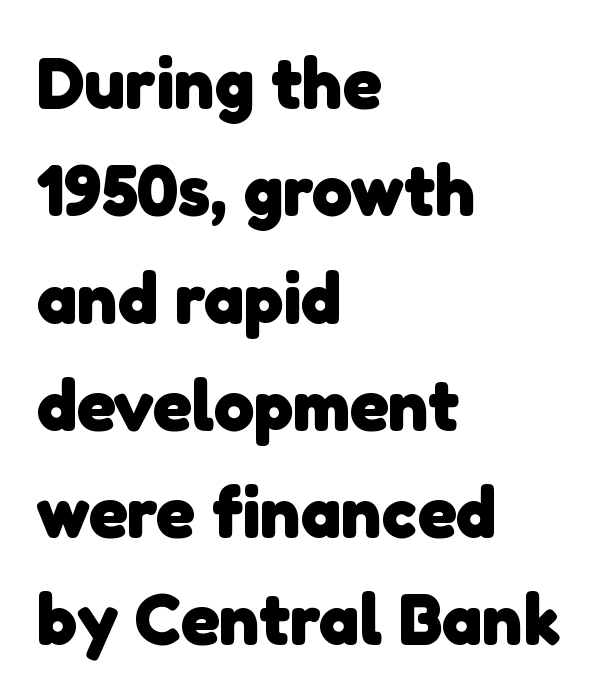
The image shows 72 px heavy sans-serif type; set left-aligned, normal line spacing (1.49x), normal letter spacing, not underlined; low stroke contrast and a medium x-height.
